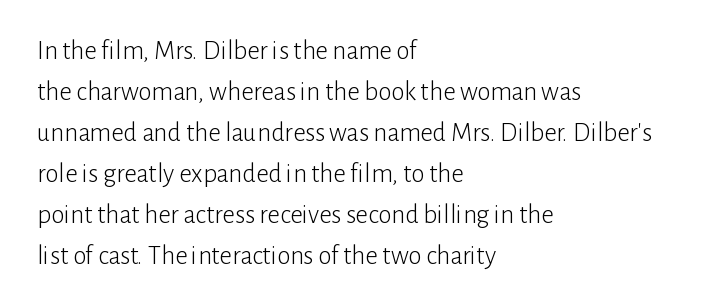
On a weight scale, this lands at 450 or below. The passage shown has conventional tracking throughout. A normal amount of white space separates one row of letters from the next. The rag falls on the right side of this text block.
